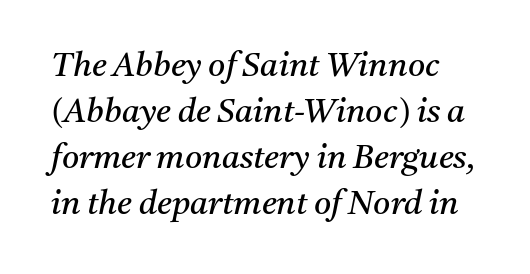
Baseline-to-baseline distance is the conventional proportion of letter height. Observe the ordinary spacing: letters are neighbours, not strangers. Do the characters align in a grid? No, the font is proportional. Heft: none added — not bold. Slant detected: the letters are inclined. Regarding serifs, this sample has them.
